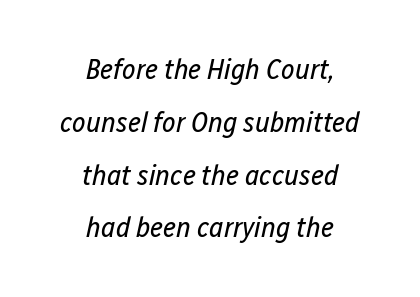
The image shows 29 px regular-weight, condensed type, italic (leaning right); set centered, line spacing 1.82x, normal letter spacing, not underlined; low stroke contrast and a medium x-height.
